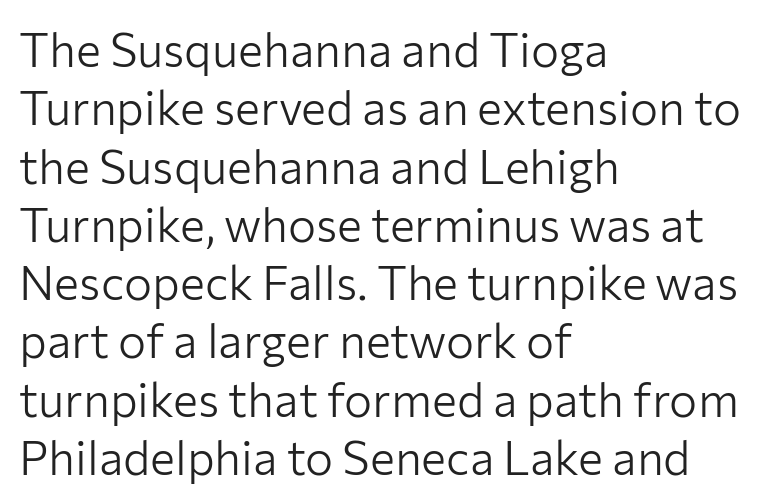
The image shows 47 px light sans-serif type, upright; set left-aligned, line spacing 1.24x, normal letter spacing, not underlined; low stroke contrast and a medium x-height.
